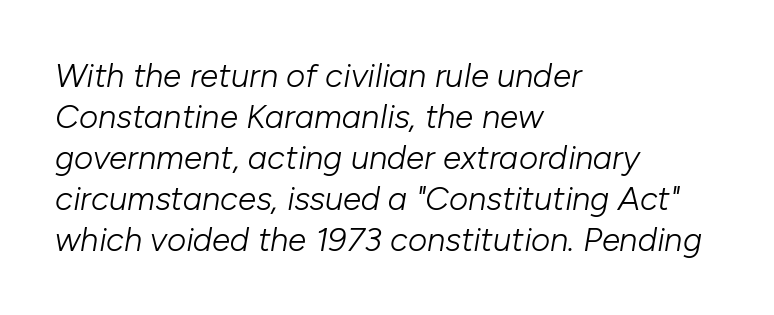
Is this a fixed-width face? No — the glyphs have proportional, varying widths. The gap between lines stays unmarked. Short note: letters normally spaced. Weight: not bold — regular or lighter. Layout note: lines flush left. You can tell it's italic because the verticals aren't actually vertical.
